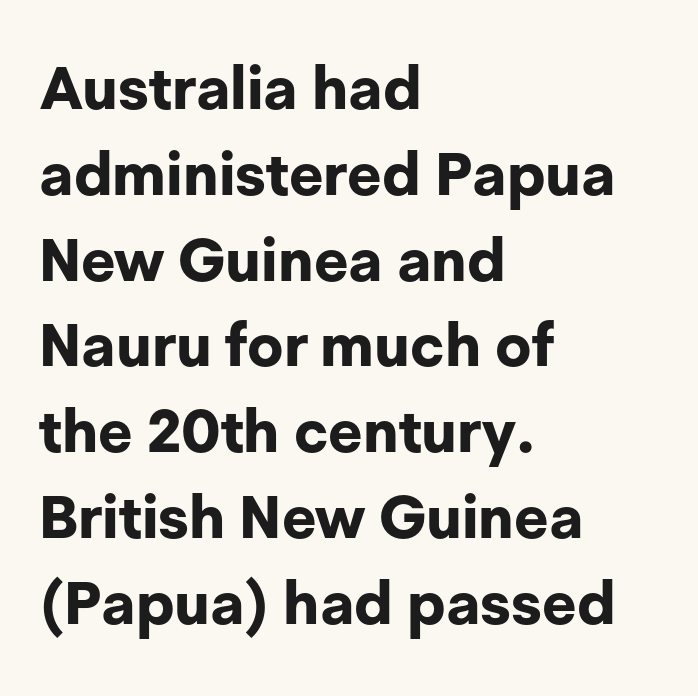
The image shows 60 px bold sans-serif type, upright; set left-aligned, normal line spacing (1.43x), normal letter spacing, not underlined; low stroke contrast and a medium x-height.
